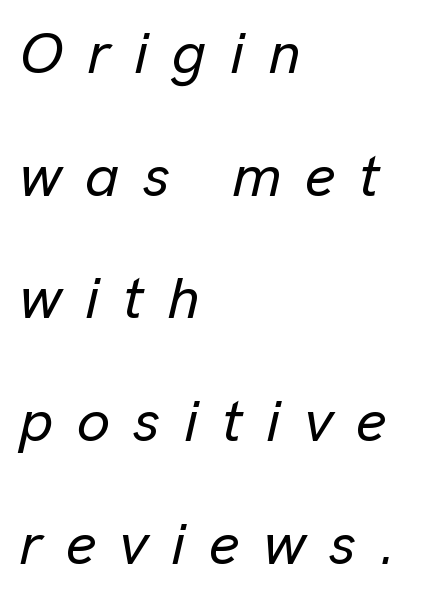
The image shows 59 px text type, italic (leaning right); set left-aligned, loose line spacing (2.08x), unusually wide letter spacing (+0.4 em), not underlined; low stroke contrast and a medium x-height.
